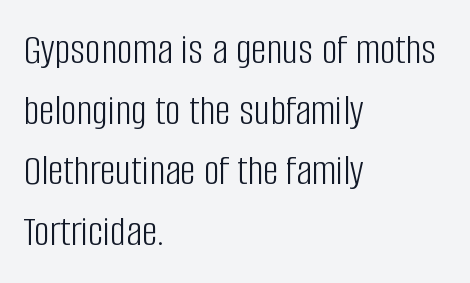
{"serif": "no", "italic": "no", "bold": "no", "weight": "light", "width": "condensed", "stroke_contrast": "low", "x_height": "large", "monospaced": "no", "underline": "no", "align": "left", "line_spacing": "normal", "line_spacing_ratio": 1.38, "letter_spacing": "normal", "letter_spacing_em": 0.0, "glyph_px": 44}
